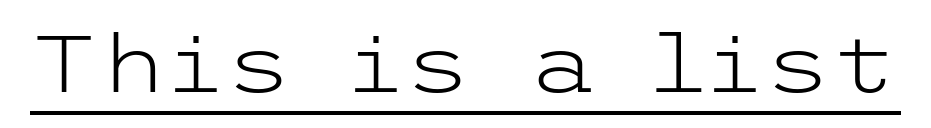
Q: Is the text bold? A: No.
Q: Is the text italic (slanted)? A: No, it is upright.
Q: Is the typeface a serif or a sans-serif typeface? A: Sans-serif.
Q: Is the text underlined? A: Yes.
Q: Is the spacing between letters normal or unusually wide? A: Normal.
Q: Width (condensed, normal, or wide)? A: Wide.
Q: Stroke contrast? A: Low.
Q: x-height? A: Medium.
